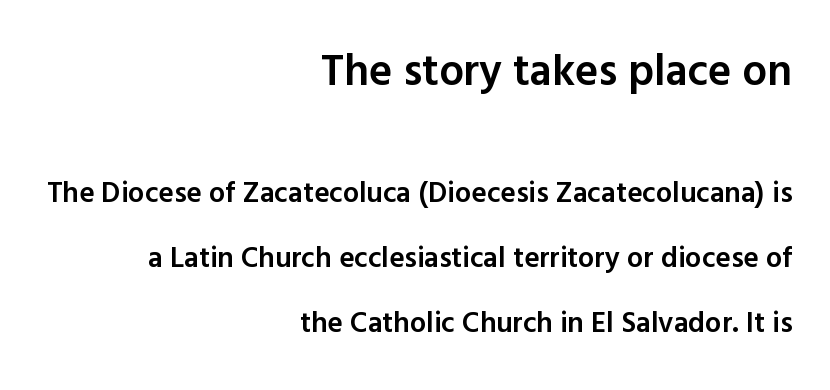
Q: Is the text bold? A: Semi-bold.
Q: Is the text italic (slanted)? A: No, it is upright.
Q: Is the typeface a serif or a sans-serif typeface? A: Sans-serif.
Q: Is the text underlined? A: No.
Q: How is the paragraph aligned? A: Right-aligned.
Q: Is the spacing between letters normal or unusually wide? A: Normal.
Q: Is the spacing between lines tight, normal or loose? A: Loose.
Q: Which block of text is set in a larger size, the first (top) or the second (bottom)? A: The first (top) one.
Q: Width (condensed, normal, or wide)? A: Normal.
Q: x-height? A: Medium.
Q: Monospaced? A: No.
